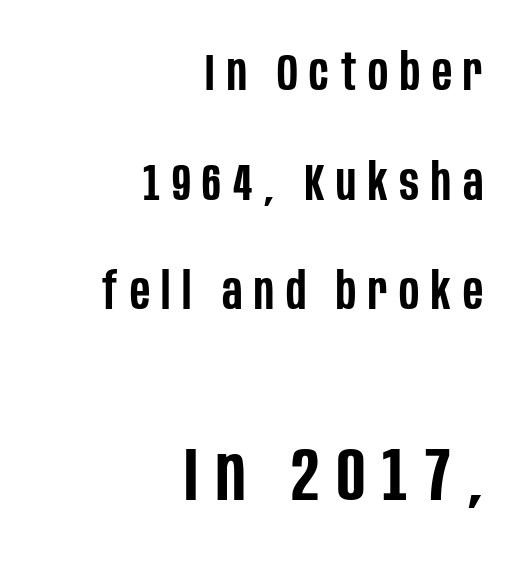
Q: Is the text bold? A: Semi-bold.
Q: Is the text italic (slanted)? A: No, it is upright.
Q: Is the typeface a serif or a sans-serif typeface? A: Sans-serif.
Q: Is the text underlined? A: No.
Q: How is the paragraph aligned? A: Right-aligned.
Q: Is the spacing between letters normal or unusually wide? A: Unusually wide.
Q: Is the spacing between lines tight, normal or loose? A: Loose.
Q: Which block of text is set in a larger size, the first (top) or the second (bottom)? A: The second (bottom) one.
Q: Width (condensed, normal, or wide)? A: Condensed.
Q: Stroke contrast? A: Low.
Q: x-height? A: Large.
Q: Monospaced? A: No.
